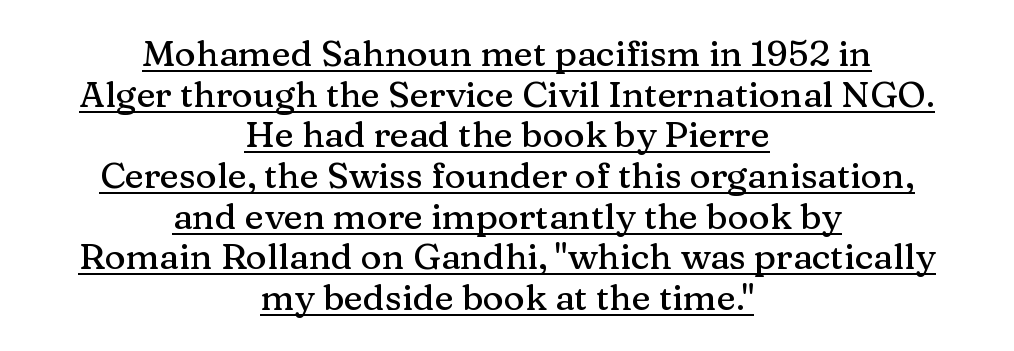
The image shows 36 px serif type, upright; set centered, tight line spacing (1.13x), normal letter spacing, underlined; medium stroke contrast and a medium x-height.
